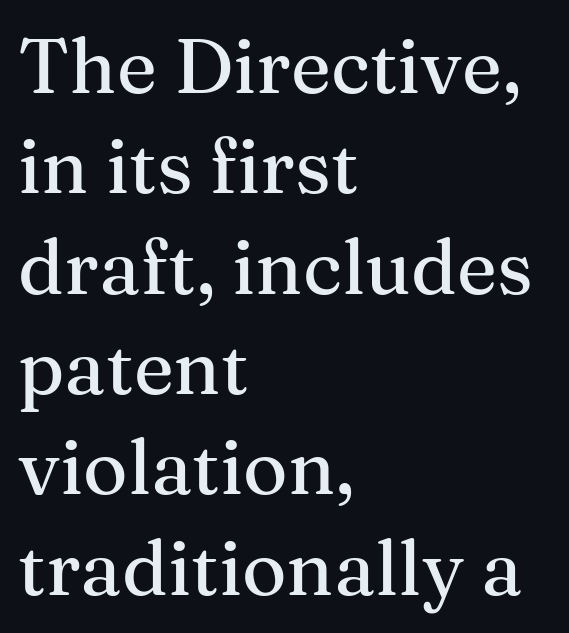
{"serif": "yes", "italic": "no", "width": "normal", "stroke_contrast": "medium", "x_height": "medium", "monospaced": "no", "underline": "no", "align": "left", "line_spacing": "normal", "line_spacing_ratio": 1.32, "letter_spacing": "normal", "letter_spacing_em": 0.0, "glyph_px": 76}
